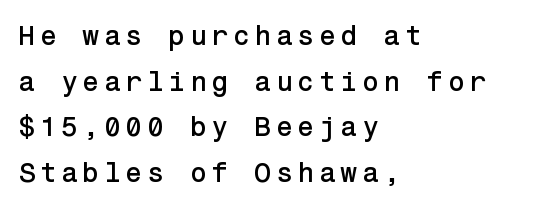
Q: Is the text italic (slanted)? A: No, it is upright.
Q: Is the typeface a serif or a sans-serif typeface? A: Sans-serif.
Q: Is the text underlined? A: No.
Q: How is the paragraph aligned? A: Left-aligned.
Q: Is the spacing between lines tight, normal or loose? A: Normal.
Q: Width (condensed, normal, or wide)? A: Normal.
Q: Stroke contrast? A: Low.
Q: x-height? A: Medium.
